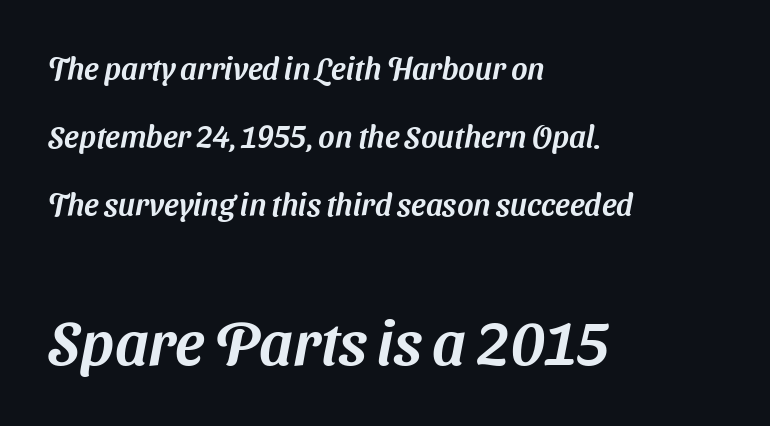
The image shows 62 px sans-serif type; set left-aligned, loose line spacing (2.19x), normal letter spacing, not underlined; the second (bottom) block is 2.0x larger; medium stroke contrast and a medium x-height.
